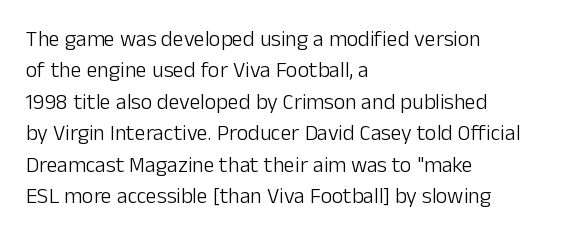
{"italic": "no", "bold": "no", "underline": "no", "align": "left", "line_spacing": "normal", "line_spacing_ratio": 1.43, "letter_spacing": "normal", "letter_spacing_em": 0.0, "glyph_px": 22}
